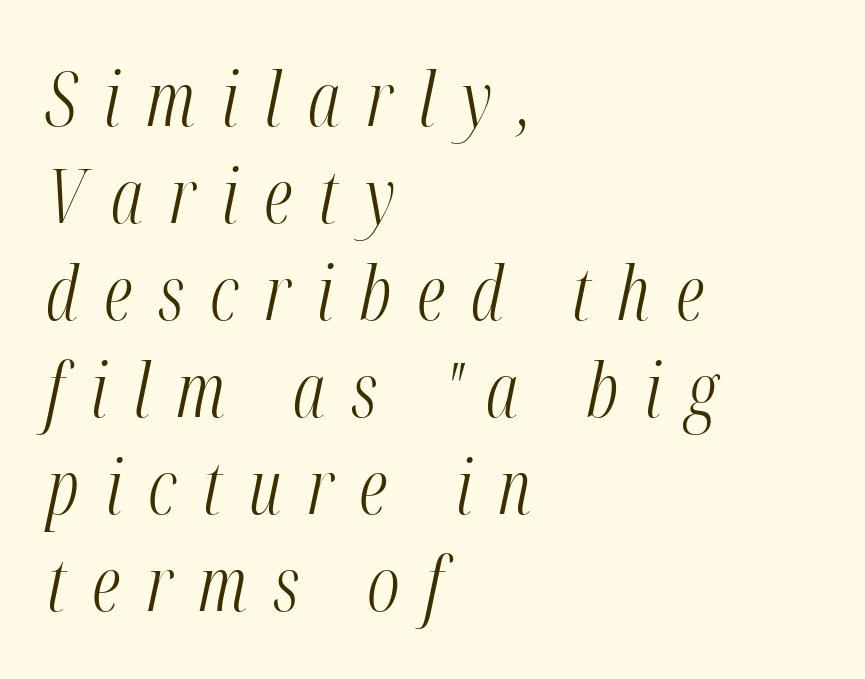
{"italic": "yes", "lean": "right", "slant_degrees": 12, "bold": "no", "weight": "light", "width": "condensed", "stroke_contrast": "medium", "x_height": "medium", "monospaced": "no", "underline": "no", "align": "left", "line_spacing": "normal", "line_spacing_ratio": 1.31, "letter_spacing": "wide", "letter_spacing_em": 0.35, "glyph_px": 74}
